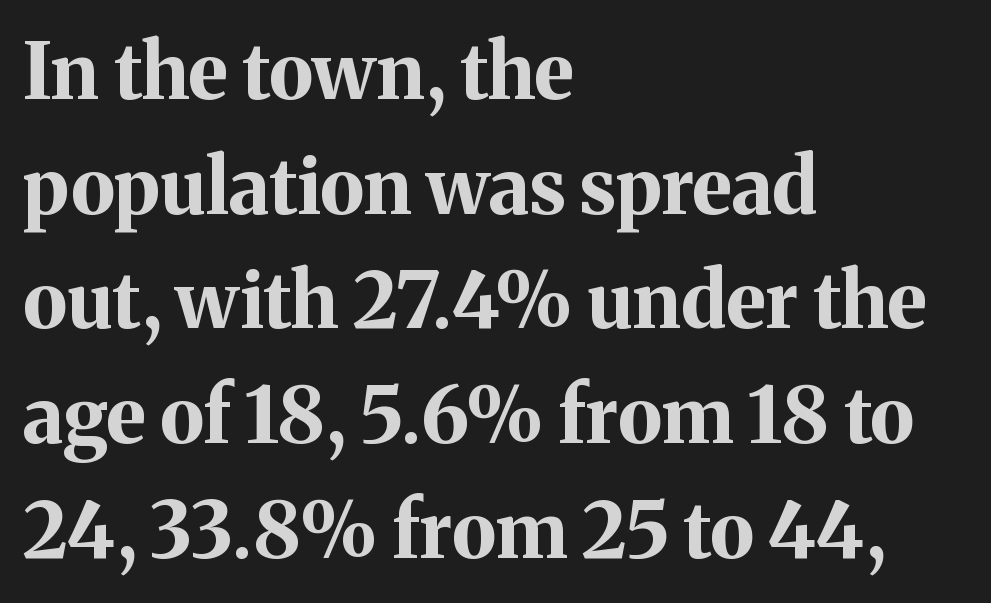
The image shows 77 px bold serif type, upright; set left-aligned, normal line spacing (1.49x), normal letter spacing, not underlined; medium stroke contrast and a medium x-height.
